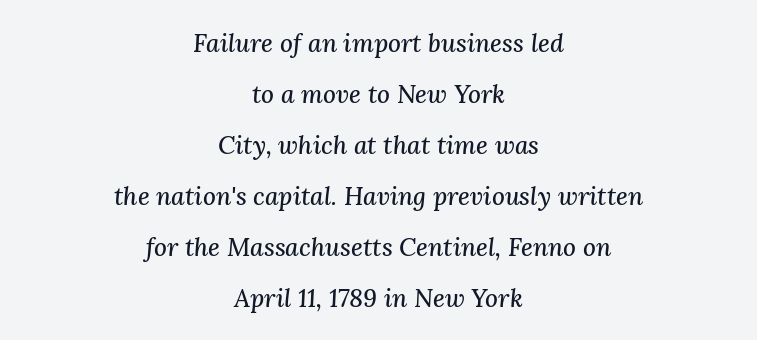
The image shows 25 px text type, italic (leaning right); set centered, loose line spacing (2.04x), normal letter spacing, not underlined.
